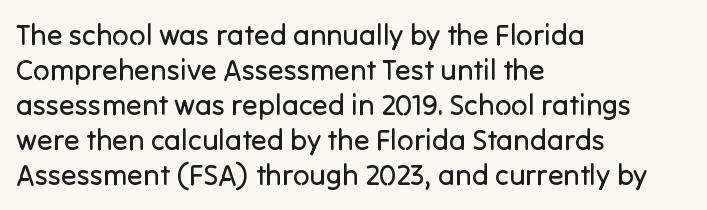
A bare baseline throughout the passage. The face used here is a sans, in the tradition of grotesques and geometrics. The letters advance in unequal steps, a hallmark of proportional type. Unlike italic type, these characters show no tilt at all. These lines stack with their left ends in a neat column.
